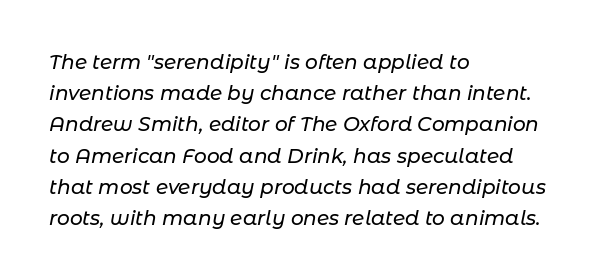
{"italic": "yes", "lean": "right", "slant_degrees": 11, "underline": "no", "align": "left", "line_spacing": "normal", "line_spacing_ratio": 1.56, "letter_spacing": "normal", "letter_spacing_em": 0.0, "glyph_px": 20}
